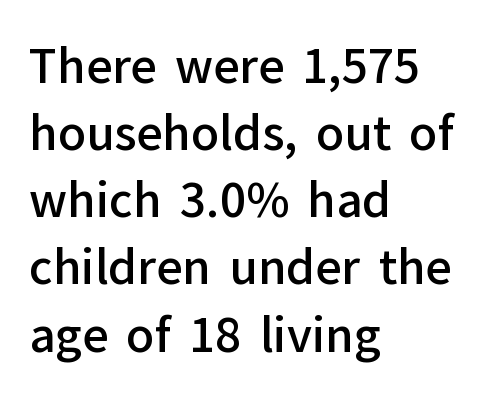
The image shows 46 px semibold sans-serif type, upright; set left-aligned, normal line spacing (1.46x), normal letter spacing, not underlined; low stroke contrast and a medium x-height.
